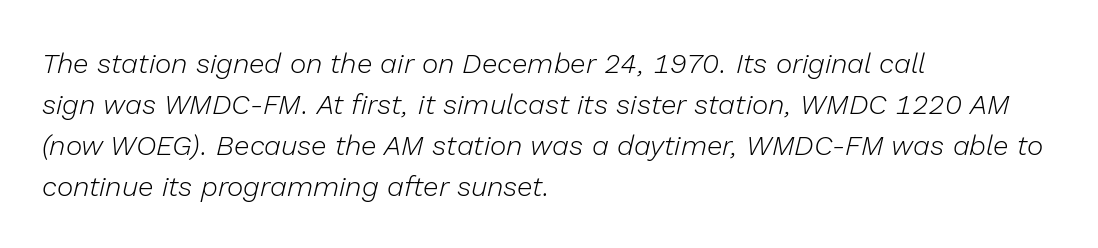
Q: Is the text bold? A: No.
Q: Is the text italic (slanted)? A: Yes, it leans right by about 13 degrees.
Q: Is the text underlined? A: No.
Q: How is the paragraph aligned? A: Left-aligned.
Q: Is the spacing between letters normal or unusually wide? A: Normal.
Q: Is the spacing between lines tight, normal or loose? A: Normal.
Q: Width (condensed, normal, or wide)? A: Normal.
Q: Stroke contrast? A: Low.
Q: x-height? A: Medium.
Q: Monospaced? A: No.
